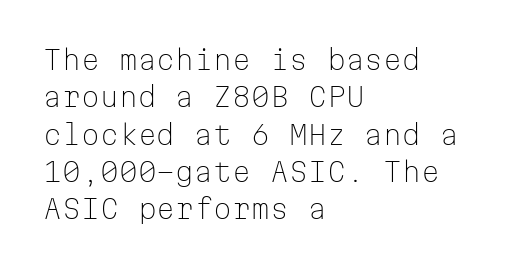
The image shows 27 px text type, upright; set left-aligned, normal line spacing (1.38x), normal letter spacing, not underlined.
